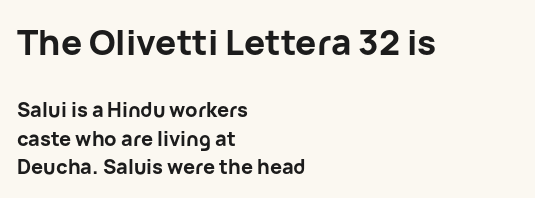
Q: Is the text bold? A: Yes.
Q: Is the text italic (slanted)? A: No, it is upright.
Q: Is the typeface a serif or a sans-serif typeface? A: Sans-serif.
Q: Is the text underlined? A: No.
Q: How is the paragraph aligned? A: Left-aligned.
Q: Is the spacing between letters normal or unusually wide? A: Normal.
Q: Is the spacing between lines tight, normal or loose? A: Normal.
Q: Which block of text is set in a larger size, the first (top) or the second (bottom)? A: The first (top) one.
Q: Width (condensed, normal, or wide)? A: Normal.
Q: Stroke contrast? A: Low.
Q: x-height? A: Medium.
Q: Monospaced? A: No.
